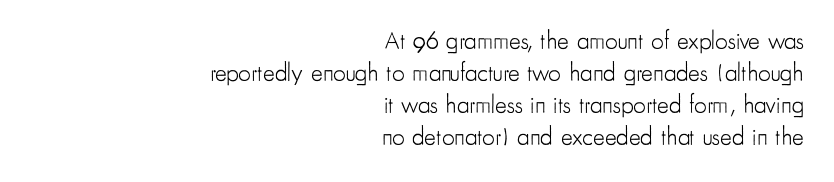
Q: Is the text bold? A: No.
Q: Is the text italic (slanted)? A: No, it is upright.
Q: Is the text underlined? A: No.
Q: How is the paragraph aligned? A: Right-aligned.
Q: Is the spacing between letters normal or unusually wide? A: Normal.
Q: Is the spacing between lines tight, normal or loose? A: Normal.
